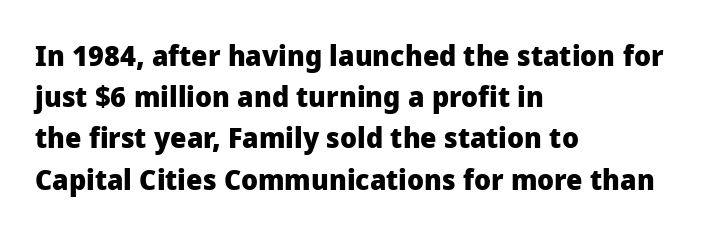
The image shows 29 px heavy sans-serif type, upright; set left-aligned, normal line spacing (1.42x), normal letter spacing, not underlined; low stroke contrast and a medium x-height.
